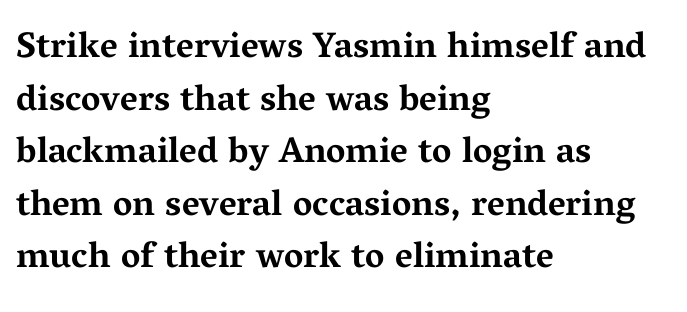
Visually the block forms a straight wall on the left and a jagged coastline on the right. The block of text has a typical density, with ordinary space between rows. This sample uses an upright cut, with every glyph sitting square on the baseline. Only glyphs here, with clear space below each row.
